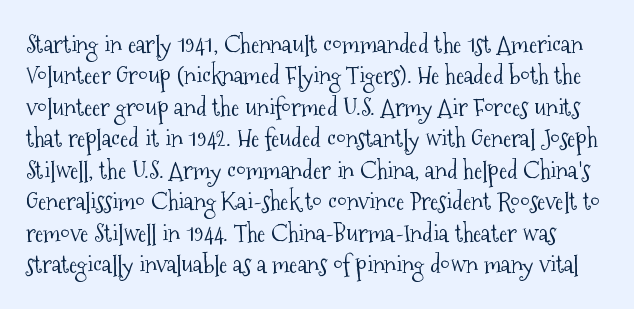
Stems and bowls with no extra thickness — not bold. This sample uses plain, unmodified letter spacing. The string is rendered with underlining switched off. Ordinary non-slanted type is in use.
